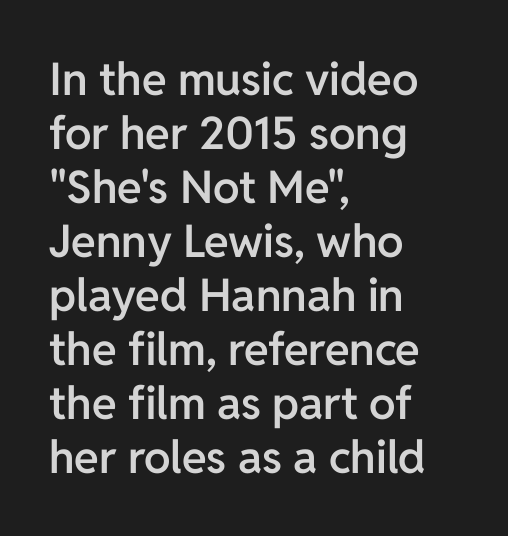
Q: Is the text bold? A: Semi-bold.
Q: Is the text italic (slanted)? A: No, it is upright.
Q: Is the typeface a serif or a sans-serif typeface? A: Sans-serif.
Q: Is the text underlined? A: No.
Q: How is the paragraph aligned? A: Left-aligned.
Q: Is the spacing between letters normal or unusually wide? A: Normal.
Q: Width (condensed, normal, or wide)? A: Normal.
Q: Stroke contrast? A: Low.
Q: x-height? A: Medium.
Q: Monospaced? A: No.
